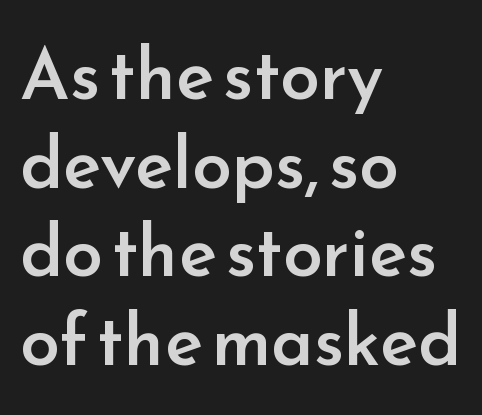
{"serif": "no", "italic": "no", "bold": "semi", "weight": "semibold", "width": "normal", "stroke_contrast": "low", "x_height": "small", "monospaced": "no", "underline": "no", "align": "left", "line_spacing": "normal", "line_spacing_ratio": 1.25, "letter_spacing": "normal", "letter_spacing_em": 0.0, "glyph_px": 71}
